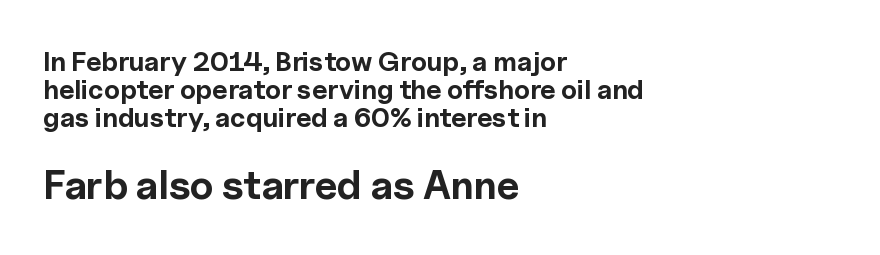
Q: Is the text bold? A: Yes.
Q: Is the text italic (slanted)? A: No, it is upright.
Q: Is the typeface a serif or a sans-serif typeface? A: Sans-serif.
Q: Is the text underlined? A: No.
Q: How is the paragraph aligned? A: Left-aligned.
Q: Is the spacing between letters normal or unusually wide? A: Normal.
Q: Is the spacing between lines tight, normal or loose? A: Tight.
Q: Which block of text is set in a larger size, the first (top) or the second (bottom)? A: The second (bottom) one.
Q: Width (condensed, normal, or wide)? A: Normal.
Q: x-height? A: Medium.
Q: Monospaced? A: No.
